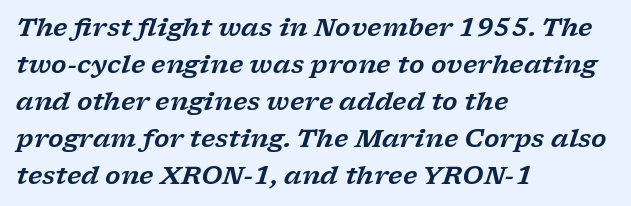
Spacing between characters is what you'd get straight out of the box. It's the slanting kind of type. These lines sit exactly where default settings would place them. Visually the block forms a straight wall on the left and a jagged coastline on the right.
